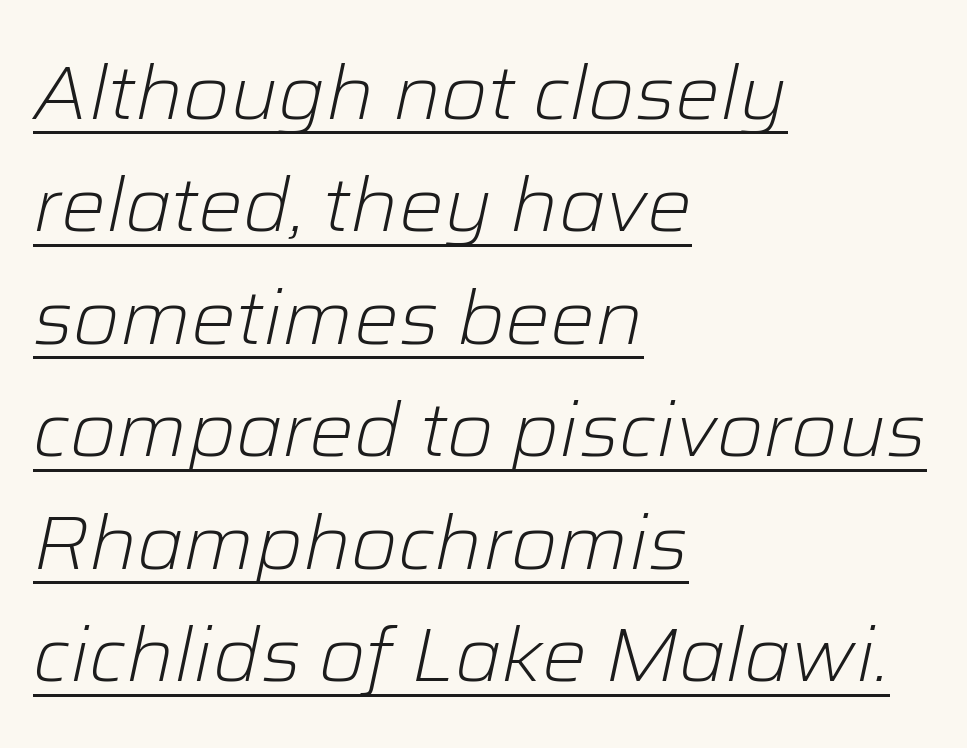
The image shows 75 px light type, italic (leaning right); set left-aligned, normal line spacing (1.5x), normal letter spacing, underlined; low stroke contrast and a medium x-height.
